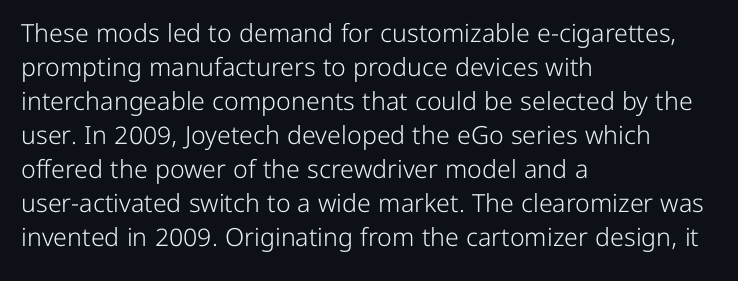
The image shows 25 px text type, upright; set left-aligned, normal line spacing (1.36x), normal letter spacing, not underlined.
